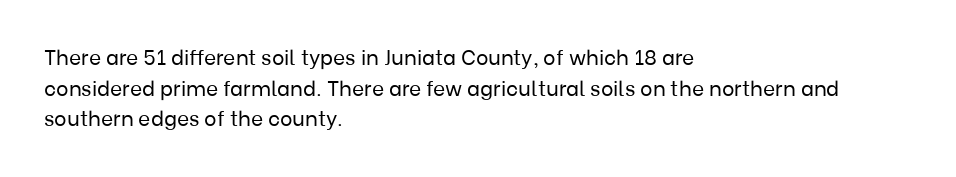
{"italic": "no", "bold": "no", "underline": "no", "align": "left", "line_spacing": "normal", "line_spacing_ratio": 1.46, "letter_spacing": "normal", "letter_spacing_em": 0.0, "glyph_px": 21}
